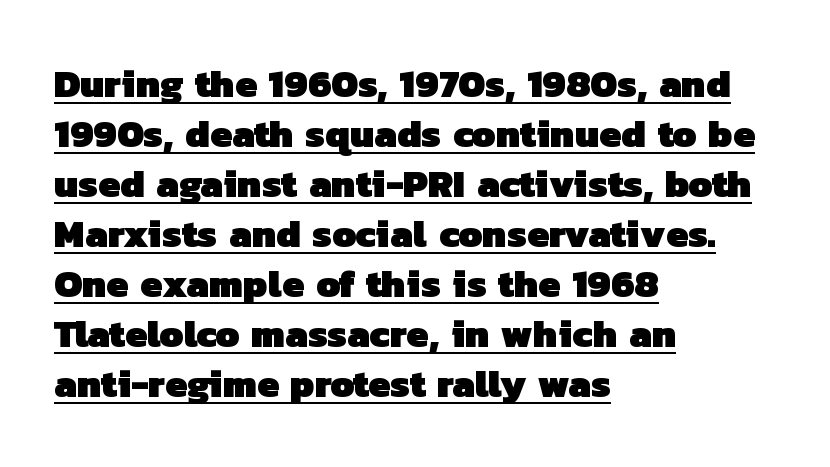
Q: Is the text bold? A: Yes.
Q: Is the typeface a serif or a sans-serif typeface? A: Sans-serif.
Q: Is the text underlined? A: Yes.
Q: How is the paragraph aligned? A: Left-aligned.
Q: Is the spacing between letters normal or unusually wide? A: Normal.
Q: Is the spacing between lines tight, normal or loose? A: Normal.
Q: Width (condensed, normal, or wide)? A: Normal.
Q: Stroke contrast? A: Low.
Q: x-height? A: Medium.
Q: Monospaced? A: No.
